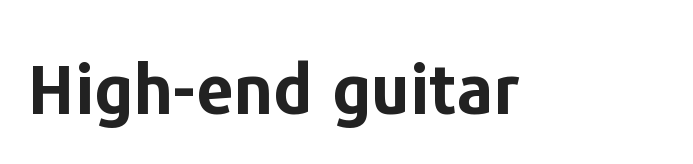
Only glyphs here, with clear space below each row. You'd pick this weight for a headline — it's a proper bold. These lines are rendered in a variable-pitch font. Nothing unusual about the tracking: characters are spaced as the font intends.
